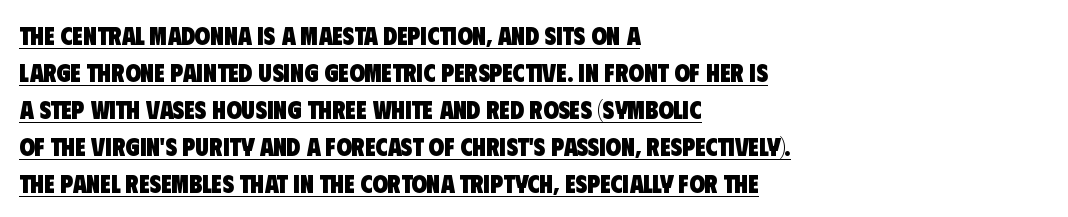
{"bold": "yes", "underline": "yes", "align": "left", "line_spacing": "normal", "line_spacing_ratio": 1.48, "letter_spacing": "normal", "letter_spacing_em": 0.0, "glyph_px": 25}
